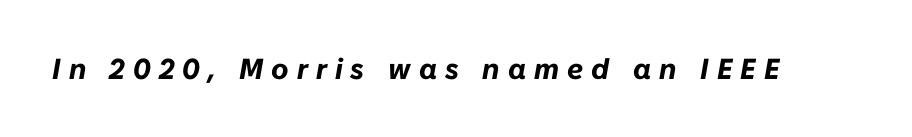
{"italic": "yes", "lean": "right", "slant_degrees": 10, "bold": "yes", "weight": "bold", "width": "normal", "stroke_contrast": "low", "x_height": "medium", "monospaced": "no", "underline": "no", "letter_spacing": "wide", "letter_spacing_em": 0.28, "glyph_px": 29}
